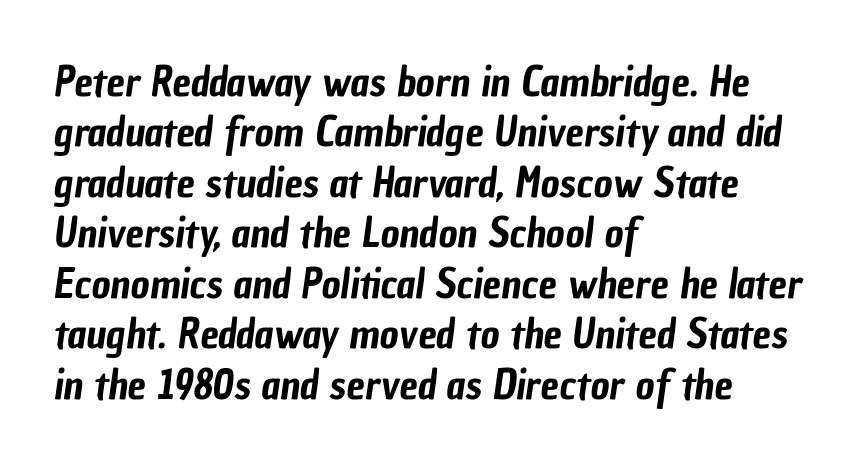
{"serif": "no", "width": "condensed", "stroke_contrast": "low", "x_height": "medium", "monospaced": "no", "underline": "no", "align": "left", "line_spacing_ratio": 1.23, "letter_spacing": "normal", "letter_spacing_em": 0.0, "glyph_px": 41}
